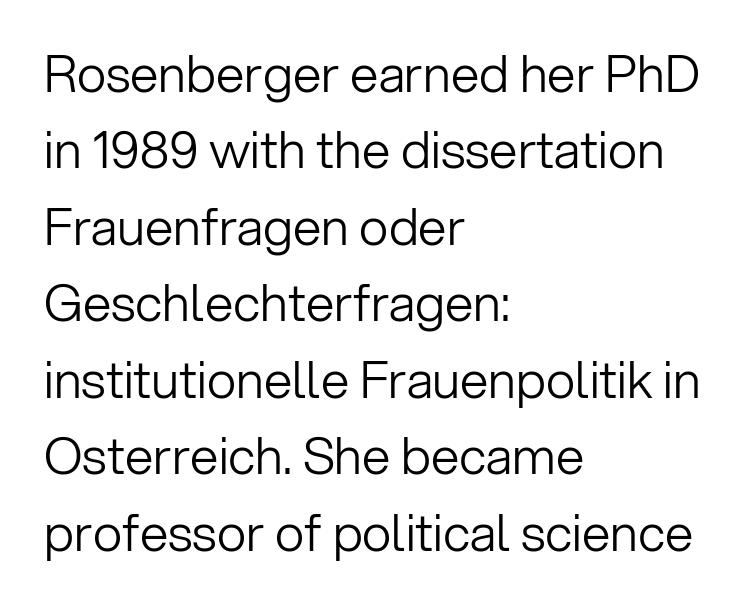
{"serif": "no", "italic": "no", "bold": "no", "weight": "light", "width": "normal", "stroke_contrast": "low", "x_height": "medium", "monospaced": "no", "underline": "no", "align": "left", "line_spacing": "normal", "line_spacing_ratio": 1.5, "letter_spacing": "normal", "letter_spacing_em": 0.0, "glyph_px": 51}
